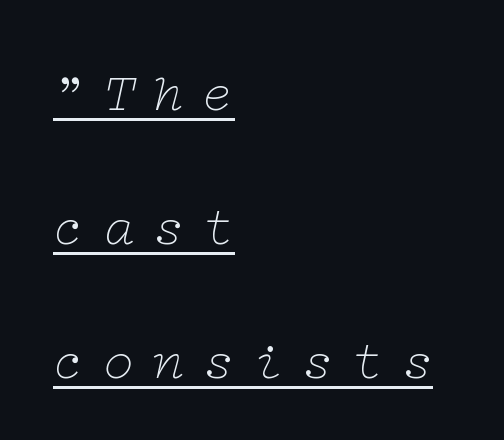
Q: Is the text bold? A: No.
Q: Is the text italic (slanted)? A: Yes, it leans right by about 12 degrees.
Q: Is the typeface a serif or a sans-serif typeface? A: Serif.
Q: Is the text underlined? A: Yes.
Q: How is the paragraph aligned? A: Left-aligned.
Q: Is the spacing between letters normal or unusually wide? A: Unusually wide.
Q: Is the spacing between lines tight, normal or loose? A: Loose.
Q: Width (condensed, normal, or wide)? A: Wide.
Q: Stroke contrast? A: Low.
Q: x-height? A: Medium.
